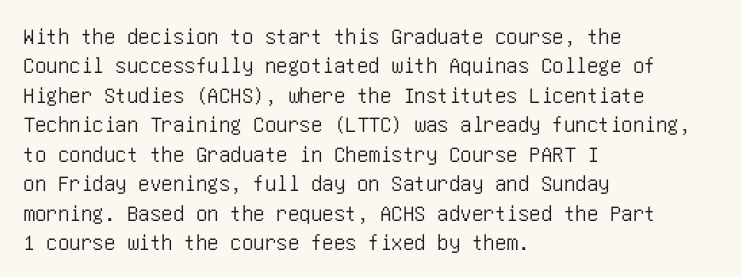
Q: Is the text italic (slanted)? A: No, it is upright.
Q: Is the text underlined? A: No.
Q: How is the paragraph aligned? A: Left-aligned.
Q: Is the spacing between letters normal or unusually wide? A: Normal.
Q: Is the spacing between lines tight, normal or loose? A: Normal.
